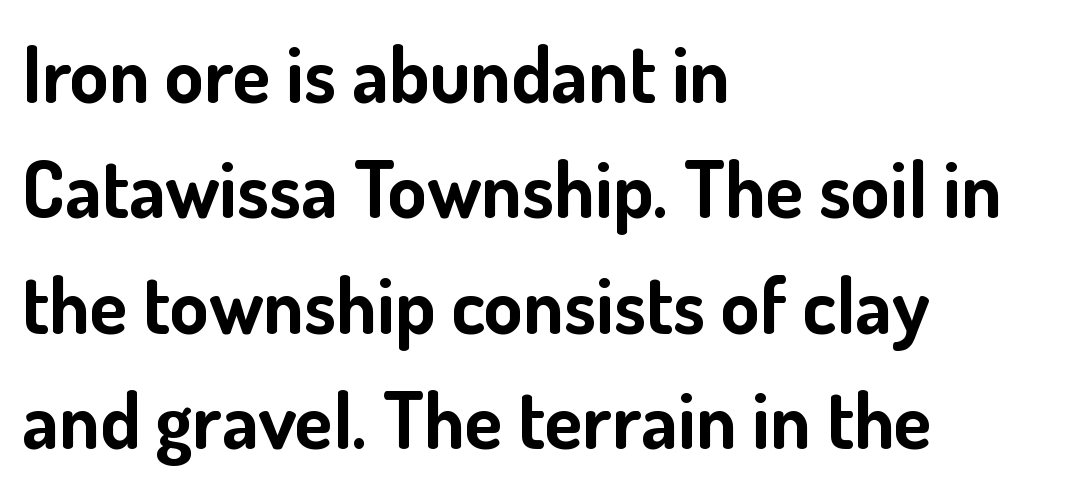
Each letter keeps its own natural width here, so spacing adapts to shape. The font is running at its bold setting. Look at the bottom of the vertical strokes: they stop flat, with no serifs. In terms of posture, this sample is upright.
